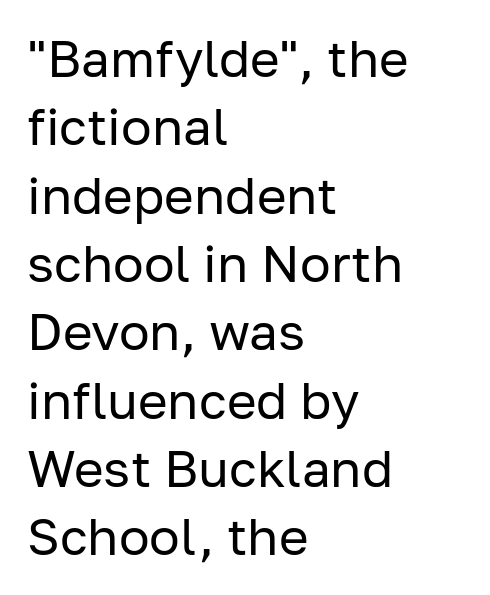
Default kerning and tracking; the words read as compact shapes. This block has exactly the height ordinary leading produces. The letters stand straight up with perfectly vertical stems. Does the copy run flush right? No — it runs flush left. The rendering uses natural spacing where letterforms have individual widths.
